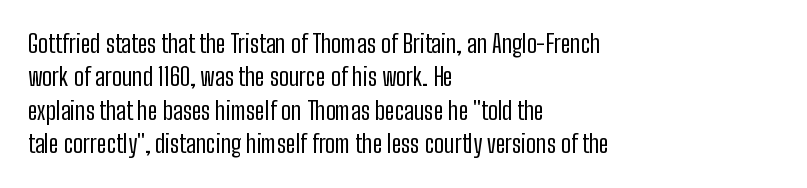
{"italic": "no", "bold": "no", "underline": "no", "align": "left", "line_spacing": "normal", "line_spacing_ratio": 1.34, "letter_spacing": "normal", "letter_spacing_em": 0.0, "glyph_px": 25}
